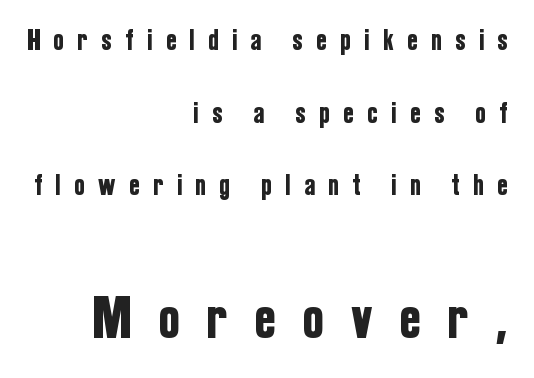
{"serif": "no", "italic": "no", "width": "condensed", "stroke_contrast": "low", "x_height": "medium", "monospaced": "no", "underline": "no", "align": "right", "line_spacing": "loose", "line_spacing_ratio": 2.42, "letter_spacing": "wide", "letter_spacing_em": 0.47, "larger_block": "second", "size_ratio": 2.0, "glyph_px": 60}
